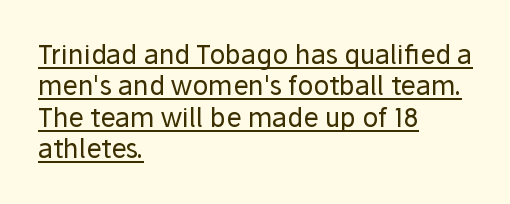
Q: Is the text bold? A: No.
Q: Is the text italic (slanted)? A: No, it is upright.
Q: Is the text underlined? A: Yes.
Q: How is the paragraph aligned? A: Left-aligned.
Q: Is the spacing between letters normal or unusually wide? A: Normal.
